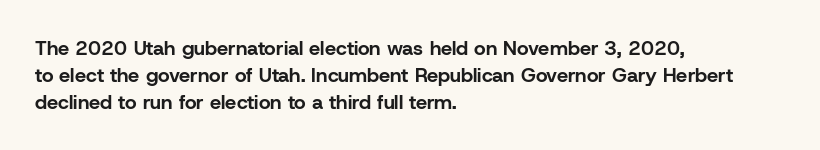
Q: Is the text bold? A: Yes.
Q: Is the text italic (slanted)? A: No, it is upright.
Q: Is the text underlined? A: No.
Q: How is the paragraph aligned? A: Left-aligned.
Q: Is the spacing between letters normal or unusually wide? A: Normal.
Q: Is the spacing between lines tight, normal or loose? A: Normal.
